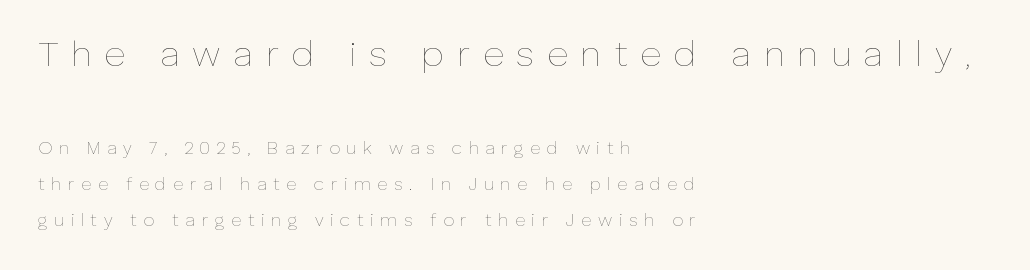
The image shows 36 px thin type, upright; set left-aligned, loose line spacing (2.02x), unusually wide letter spacing (+0.35 em), not underlined; the first (top) block is 2.0x larger; low stroke contrast and a medium x-height.
